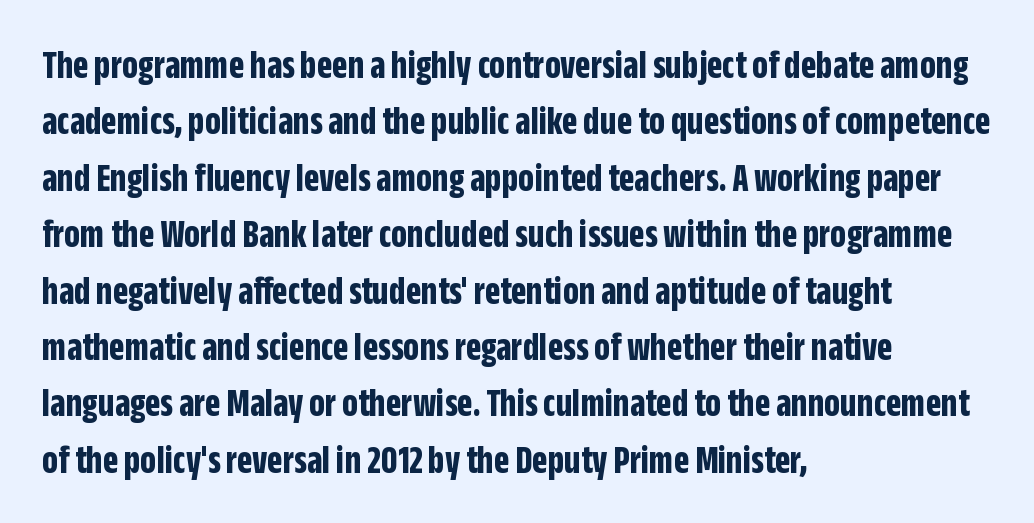
The image shows 40 px bold, condensed sans-serif type, upright; set left-aligned, normal line spacing (1.41x), normal letter spacing, not underlined; low stroke contrast and a large x-height.
